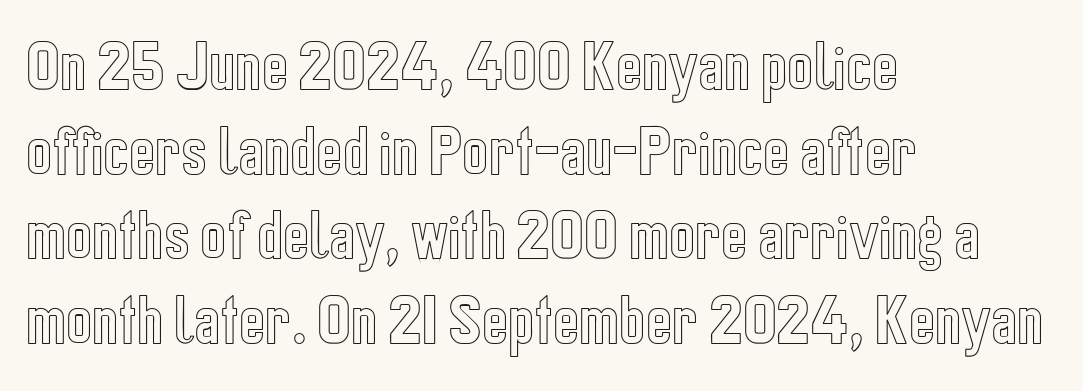
Q: Is the text italic (slanted)? A: No, it is upright.
Q: Is the text underlined? A: No.
Q: How is the paragraph aligned? A: Left-aligned.
Q: Is the spacing between letters normal or unusually wide? A: Normal.
Q: Is the spacing between lines tight, normal or loose? A: Normal.
Q: Width (condensed, normal, or wide)? A: Condensed.
Q: x-height? A: Medium.
Q: Monospaced? A: No.
